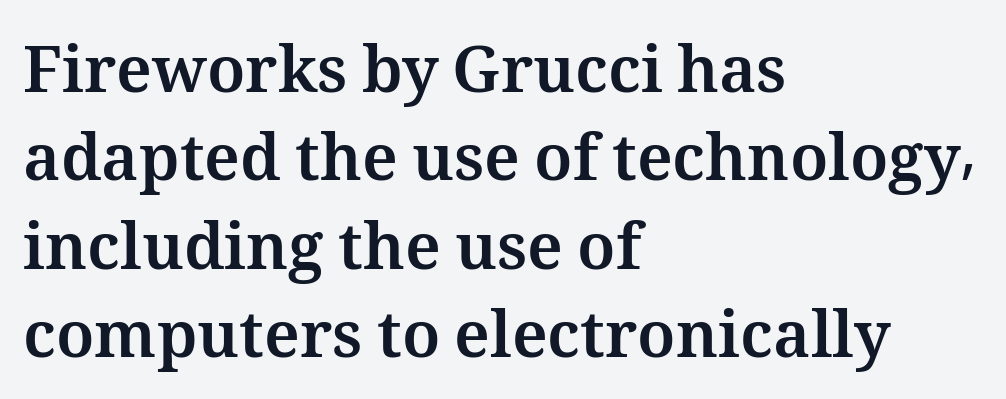
Q: Is the text bold? A: Yes.
Q: Is the text italic (slanted)? A: No, it is upright.
Q: Is the text underlined? A: No.
Q: How is the paragraph aligned? A: Left-aligned.
Q: Is the spacing between letters normal or unusually wide? A: Normal.
Q: Is the spacing between lines tight, normal or loose? A: Normal.
Q: Width (condensed, normal, or wide)? A: Normal.
Q: Stroke contrast? A: Medium.
Q: x-height? A: Medium.
Q: Monospaced? A: No.
